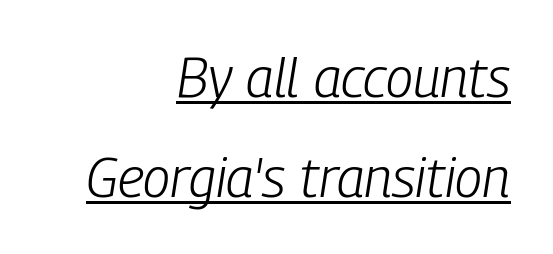
Q: Is the text bold? A: No.
Q: Is the text italic (slanted)? A: Yes, it leans right by about 9 degrees.
Q: Is the text underlined? A: Yes.
Q: How is the paragraph aligned? A: Right-aligned.
Q: Is the spacing between letters normal or unusually wide? A: Normal.
Q: Width (condensed, normal, or wide)? A: Condensed.
Q: Stroke contrast? A: Low.
Q: x-height? A: Medium.
Q: Monospaced? A: No.
